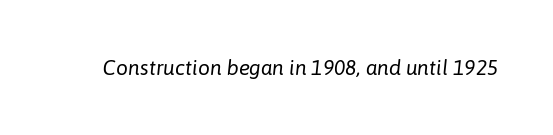
How are the letters spaced? Ordinarily, with no added tracking. The text carries the slant typical of an italic or oblique font. The glyphs are unaccompanied by any horizontal stroke below them. The typesetting does not lean heavy: it is not bold.
